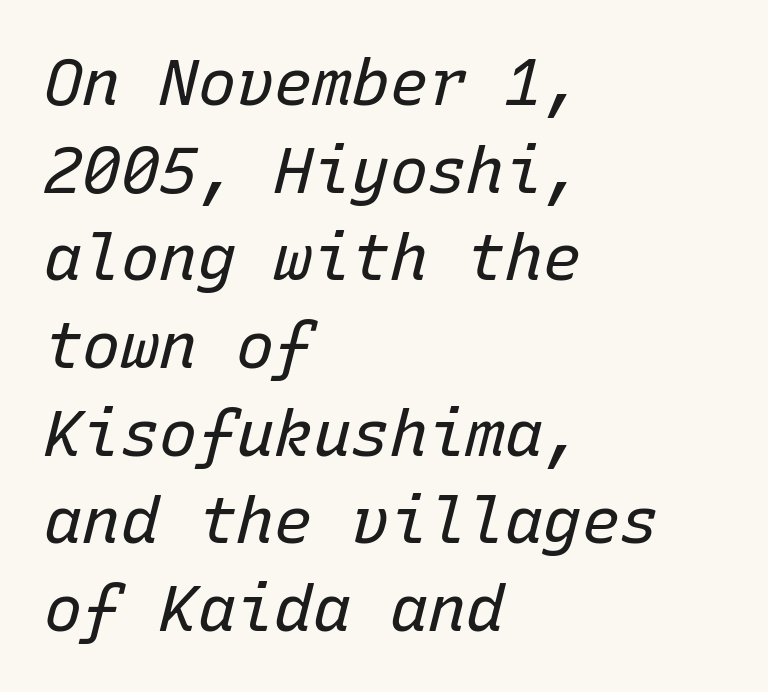
{"italic": "yes", "lean": "right", "slant_degrees": 15, "bold": "no", "weight": "regular", "width": "normal", "stroke_contrast": "low", "x_height": "medium", "monospaced": "yes", "underline": "no", "align": "left", "line_spacing": "normal", "line_spacing_ratio": 1.37, "letter_spacing": "normal", "letter_spacing_em": 0.0, "glyph_px": 64}
